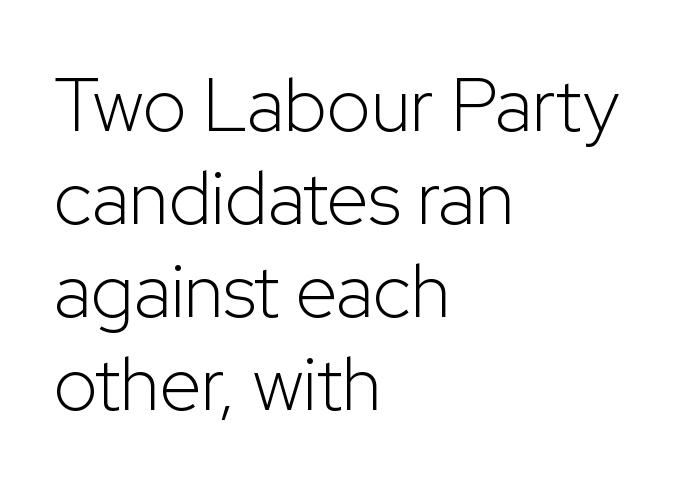
The passage shown is typeset with a sans-serif family. The type is set solid horizontally, with unmodified tracking. Stem width sits at or under what a default text font uses. These lines are set flush left with a ragged right edge.
